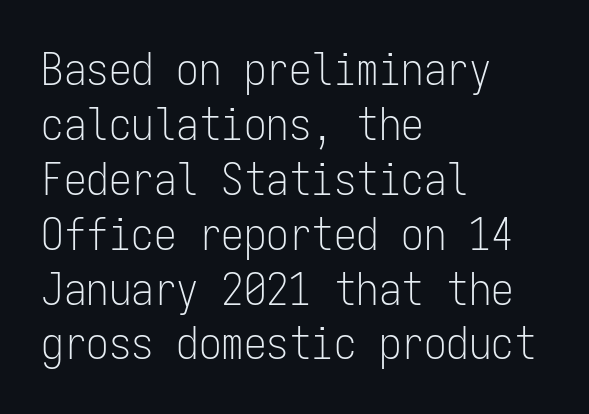
Q: Is the text bold? A: No.
Q: Is the text italic (slanted)? A: No, it is upright.
Q: Is the typeface a serif or a sans-serif typeface? A: Sans-serif.
Q: Is the text underlined? A: No.
Q: How is the paragraph aligned? A: Left-aligned.
Q: Is the spacing between letters normal or unusually wide? A: Normal.
Q: Width (condensed, normal, or wide)? A: Condensed.
Q: Stroke contrast? A: Low.
Q: x-height? A: Medium.
Q: Monospaced? A: Yes.
